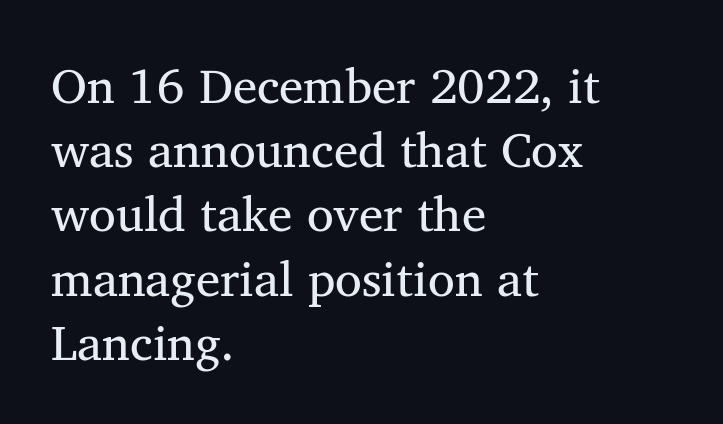
Q: Is the text bold? A: No.
Q: Is the text italic (slanted)? A: No, it is upright.
Q: Is the typeface a serif or a sans-serif typeface? A: Serif.
Q: Is the text underlined? A: No.
Q: How is the paragraph aligned? A: Left-aligned.
Q: Is the spacing between letters normal or unusually wide? A: Normal.
Q: Is the spacing between lines tight, normal or loose? A: Normal.
Q: Width (condensed, normal, or wide)? A: Normal.
Q: Stroke contrast? A: Medium.
Q: x-height? A: Medium.
Q: Monospaced? A: No.
